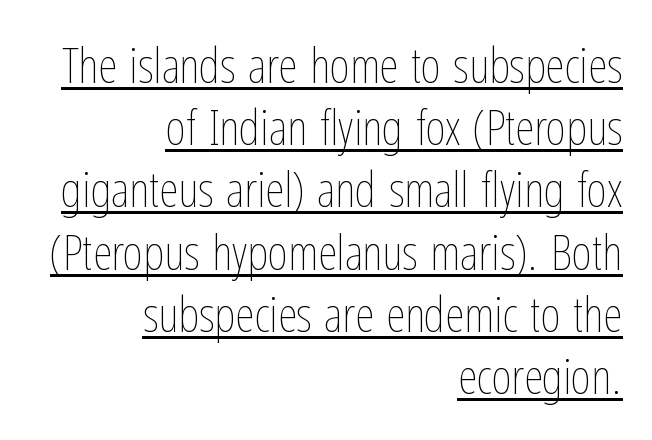
The image shows 49 px thin, condensed type, upright; set right-aligned, normal line spacing (1.27x), normal letter spacing, underlined; low stroke contrast and a medium x-height.
